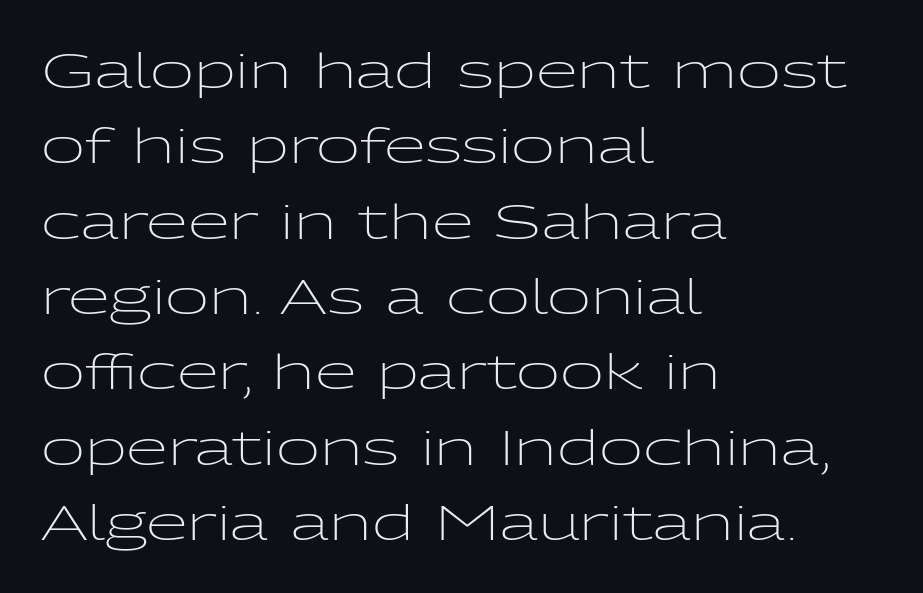
{"serif": "no", "italic": "no", "bold": "no", "weight": "light", "width": "wide", "stroke_contrast": "low", "x_height": "medium", "monospaced": "no", "underline": "no", "align": "left", "line_spacing": "normal", "line_spacing_ratio": 1.57, "letter_spacing": "normal", "letter_spacing_em": 0.0, "glyph_px": 48}
